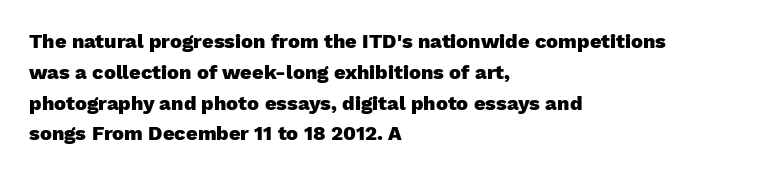
The image shows 20 px bold type, upright; set left-aligned, normal line spacing (1.54x), normal letter spacing, not underlined.
